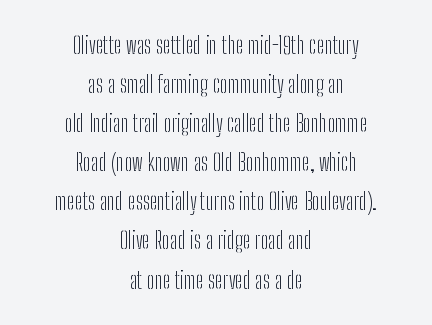
Q: Is the text bold? A: No.
Q: Is the text italic (slanted)? A: No, it is upright.
Q: Is the text underlined? A: No.
Q: How is the paragraph aligned? A: Centered.
Q: Is the spacing between letters normal or unusually wide? A: Normal.
Q: Is the spacing between lines tight, normal or loose? A: Normal.
